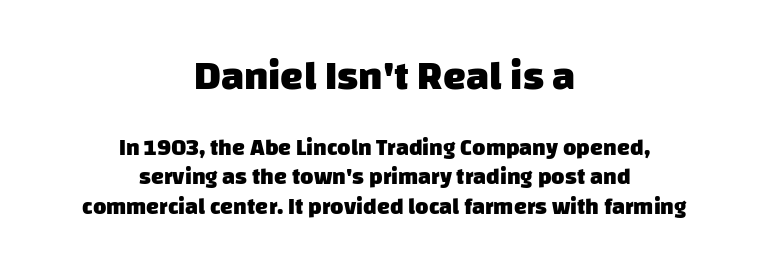
Q: Is the text bold? A: Yes.
Q: Is the typeface a serif or a sans-serif typeface? A: Sans-serif.
Q: Is the text underlined? A: No.
Q: How is the paragraph aligned? A: Centered.
Q: Is the spacing between letters normal or unusually wide? A: Normal.
Q: Is the spacing between lines tight, normal or loose? A: Normal.
Q: Which block of text is set in a larger size, the first (top) or the second (bottom)? A: The first (top) one.
Q: Width (condensed, normal, or wide)? A: Normal.
Q: Stroke contrast? A: Low.
Q: x-height? A: Large.
Q: Monospaced? A: No.
